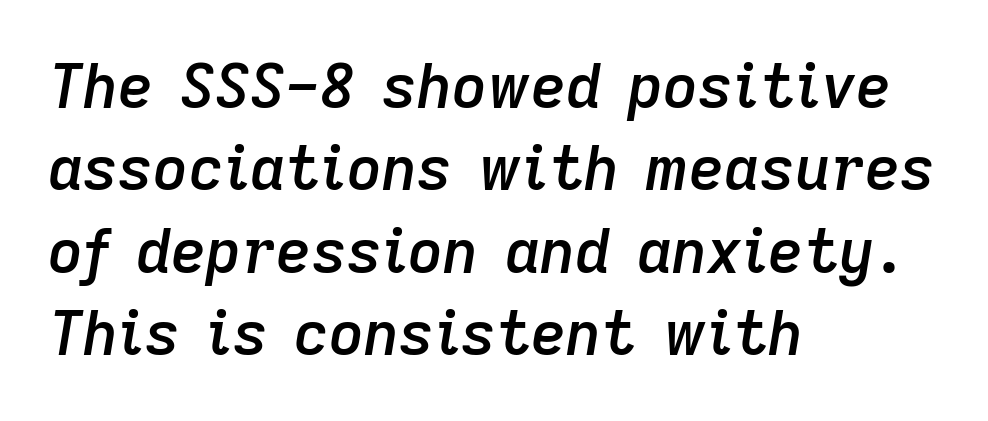
Q: Is the text bold? A: Semi-bold.
Q: Is the text italic (slanted)? A: Yes, it leans right by about 9 degrees.
Q: Is the text underlined? A: No.
Q: How is the paragraph aligned? A: Left-aligned.
Q: Is the spacing between letters normal or unusually wide? A: Normal.
Q: Is the spacing between lines tight, normal or loose? A: Normal.
Q: Width (condensed, normal, or wide)? A: Normal.
Q: Stroke contrast? A: Low.
Q: x-height? A: Medium.
Q: Monospaced? A: No.
